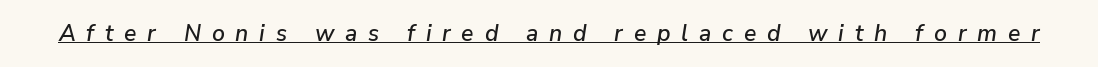
{"italic": "yes", "lean": "right", "slant_degrees": 9, "underline": "yes", "letter_spacing": "wide", "letter_spacing_em": 0.47, "glyph_px": 23}
